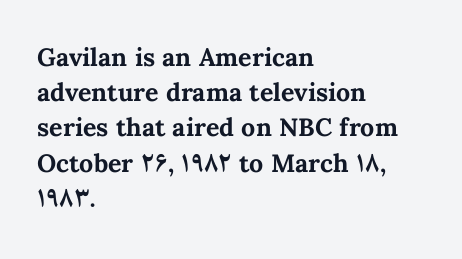
Here the glyphs are tracked normally, forming tight word shapes. Posture: upright roman. Plain, unruled lines of type. Leading matches the norm, producing a regular column.
